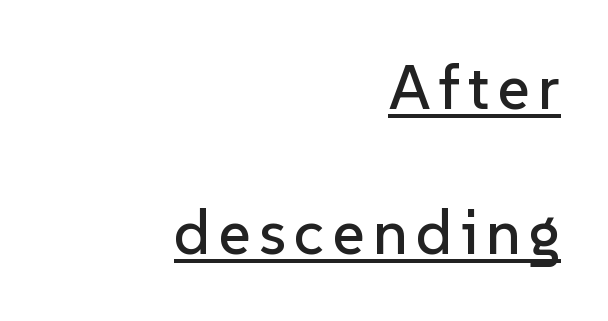
Q: Is the text italic (slanted)? A: No, it is upright.
Q: Is the typeface a serif or a sans-serif typeface? A: Sans-serif.
Q: Is the text underlined? A: Yes.
Q: How is the paragraph aligned? A: Right-aligned.
Q: Is the spacing between lines tight, normal or loose? A: Loose.
Q: Width (condensed, normal, or wide)? A: Normal.
Q: Stroke contrast? A: Low.
Q: x-height? A: Medium.
Q: Monospaced? A: No.
